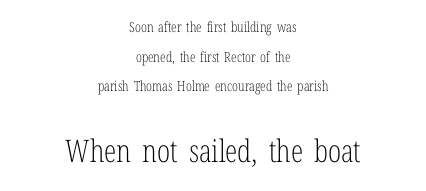
{"serif": "yes", "italic": "no", "bold": "no", "weight": "light", "width": "condensed", "stroke_contrast": "low", "x_height": "medium", "monospaced": "no", "underline": "no", "align": "center", "line_spacing": "loose", "line_spacing_ratio": 2.11, "letter_spacing": "normal", "letter_spacing_em": 0.0, "larger_block": "second", "size_ratio": 2.21, "glyph_px": 31}
